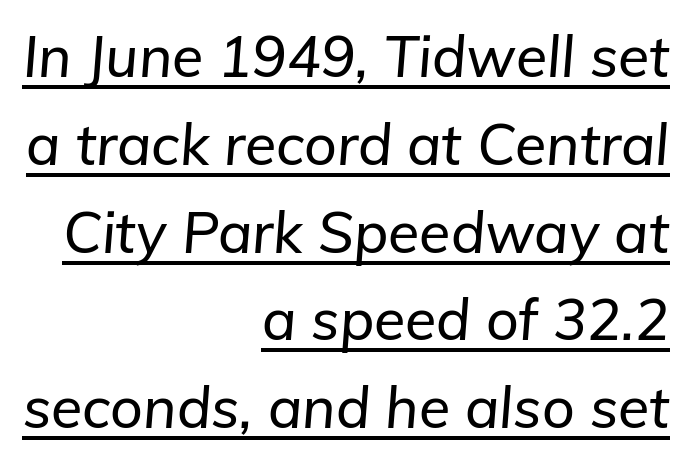
The image shows 57 px text type, italic (leaning right); set right-aligned, normal line spacing (1.54x), normal letter spacing, underlined; low stroke contrast and a medium x-height.
